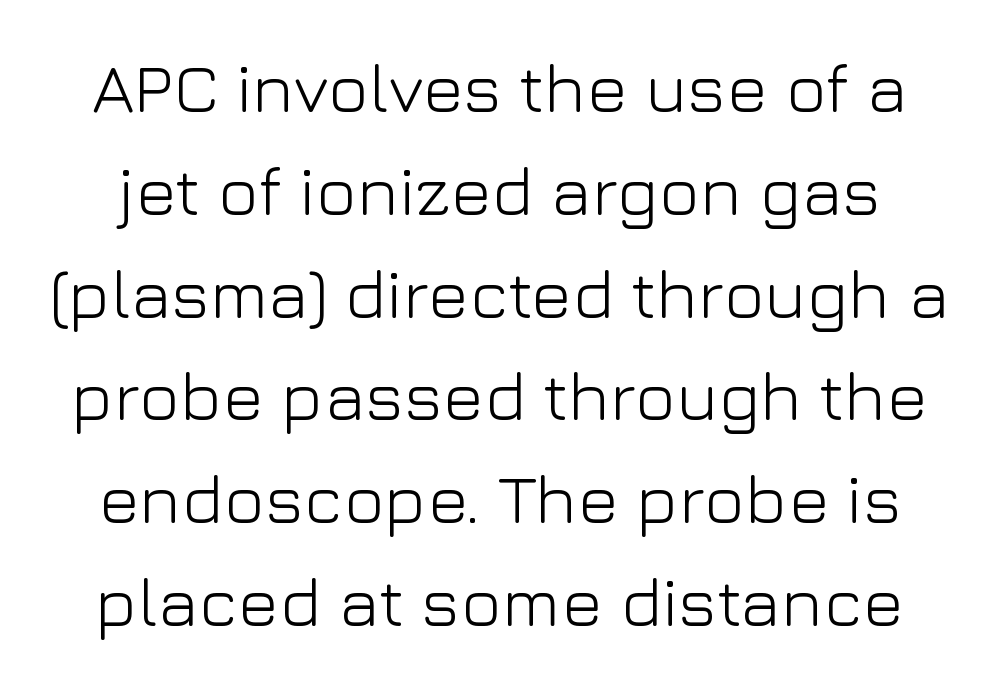
The image shows 69 px light sans-serif type, upright; set normal line spacing (1.49x), normal letter spacing, not underlined; low stroke contrast and a medium x-height.
